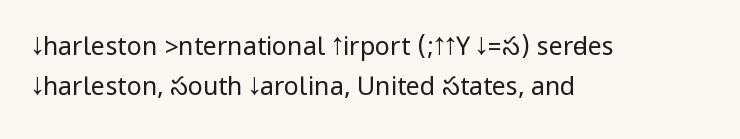
Each word holds together tightly as a unit, with standard inter-letter gaps. Each new line begins a customary step beneath the previous one. The rendering anchors every line to the left-hand side. Summary of weight: not heavy and not bold. The passage shown is not underscored anywhere.
